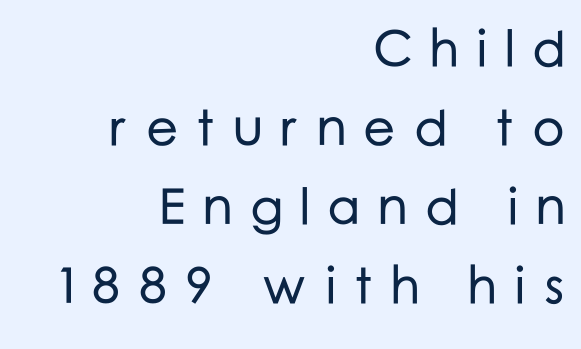
{"serif": "no", "italic": "no", "width": "normal", "stroke_contrast": "low", "x_height": "medium", "monospaced": "no", "underline": "no", "align": "right", "line_spacing": "normal", "line_spacing_ratio": 1.55, "letter_spacing": "wide", "letter_spacing_em": 0.34, "glyph_px": 51}
